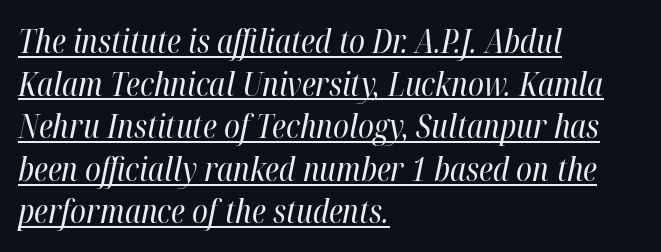
Note the varied advance widths — an 'i' is clearly narrower than an 'm'. Successive baselines arrive at the customary interval. Italic: yes, the glyphs are oblique. Line beginnings align vertically; line endings do not.
